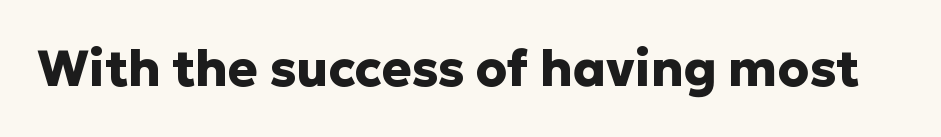
When letters stand straight like this, we call the style roman or upright. The line texture is even and compact thanks to regular tracking. Caption: bold face, heavy strokes. Each letter keeps its own natural width here, so spacing adapts to shape.
